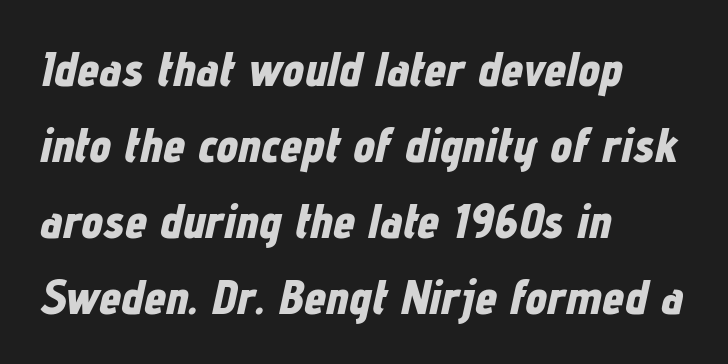
Honestly, there is no underline to notice here at all. Vertically, the passage feels balanced, rows spaced as you'd expect. The lines are quadded left. The rendering uses a bold face; every stroke is thick and dark. Tracking value appears to be zero — textbook default spacing.
